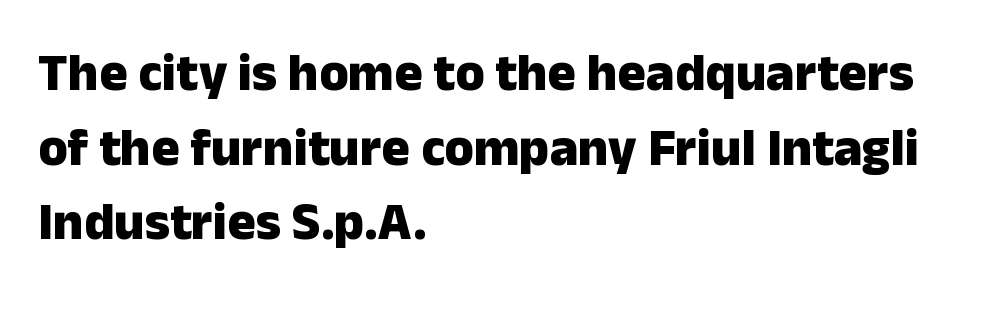
The image shows 53 px heavy sans-serif type, upright; set left-aligned, normal line spacing (1.41x), normal letter spacing, not underlined; low stroke contrast and a medium x-height.
